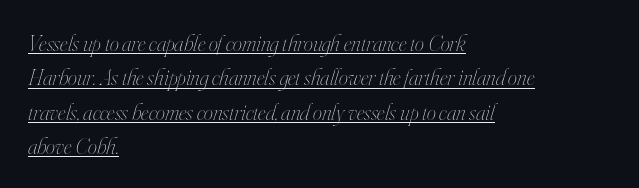
The image shows 23 px text type, italic (leaning right); set left-aligned, normal line spacing (1.49x), normal letter spacing, underlined.
